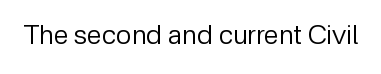
The image shows 27 px text type, upright; set normal letter spacing, not underlined.
